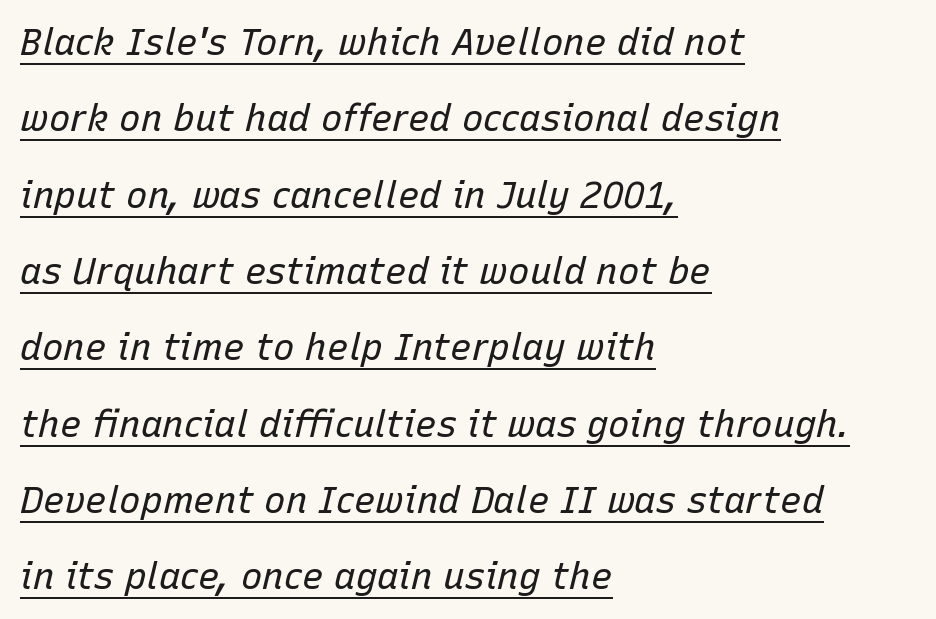
Q: Is the text bold? A: No.
Q: Is the text italic (slanted)? A: Yes, it leans right by about 15 degrees.
Q: Is the text underlined? A: Yes.
Q: How is the paragraph aligned? A: Left-aligned.
Q: Is the spacing between letters normal or unusually wide? A: Normal.
Q: Is the spacing between lines tight, normal or loose? A: Loose.
Q: Width (condensed, normal, or wide)? A: Normal.
Q: Stroke contrast? A: Low.
Q: x-height? A: Medium.
Q: Monospaced? A: No.
